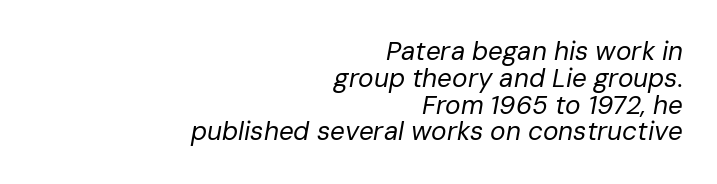
The letterforms sit at book weight or below. This sample trades vertical openness for compactness between lines. This rendering leaves character spacing at its baseline value. Teacher's note: observe the even right margin — that is flush-right alignment. Does the lettering tilt? It does — this is italic. Letters rest on an invisible, unmarked baseline.
